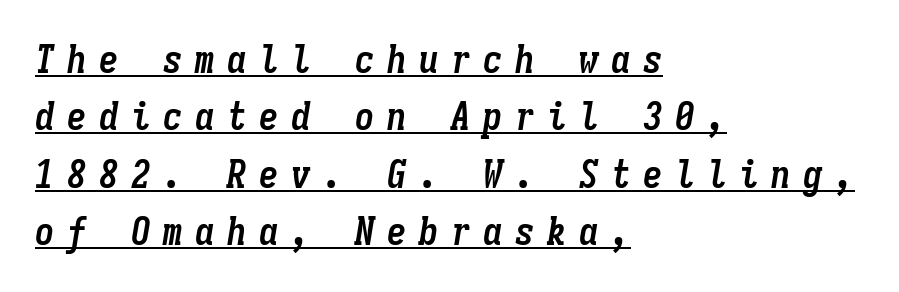
The image shows 39 px semibold, condensed type, italic (leaning right), monospaced; set left-aligned, normal line spacing (1.47x), unusually wide letter spacing (+0.32 em), underlined; low stroke contrast and a medium x-height.
